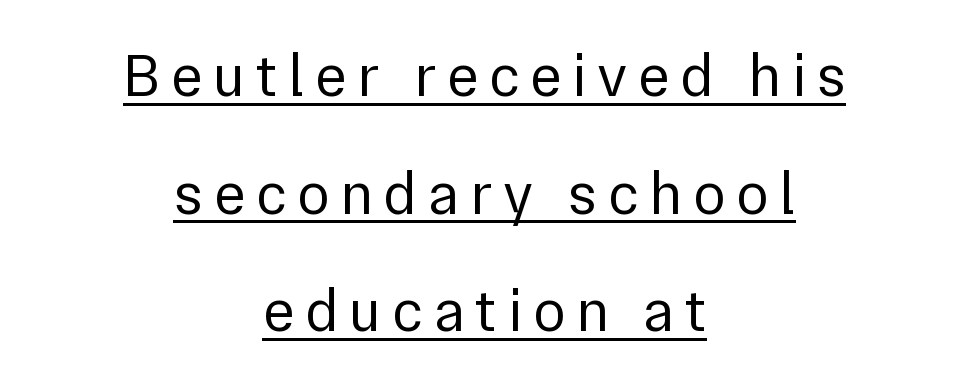
{"serif": "no", "italic": "no", "bold": "no", "weight": "regular", "width": "normal", "x_height": "medium", "monospaced": "no", "underline": "yes", "align": "center", "line_spacing": "loose", "line_spacing_ratio": 1.96, "glyph_px": 60}
